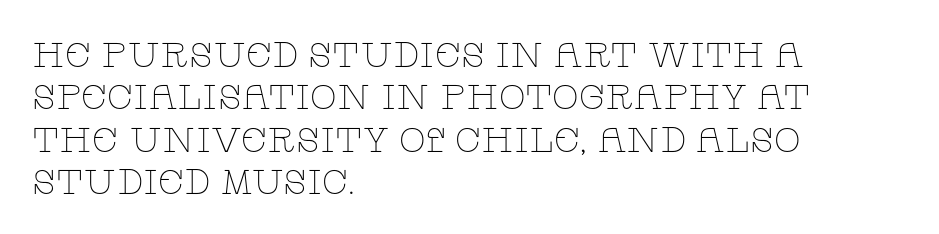
{"serif": "yes", "italic": "no", "bold": "no", "weight": "thin", "width": "wide", "stroke_contrast": "low", "x_height": "large", "monospaced": "no", "underline": "no", "align": "left", "line_spacing_ratio": 1.21, "letter_spacing": "normal", "letter_spacing_em": 0.0, "glyph_px": 35}
